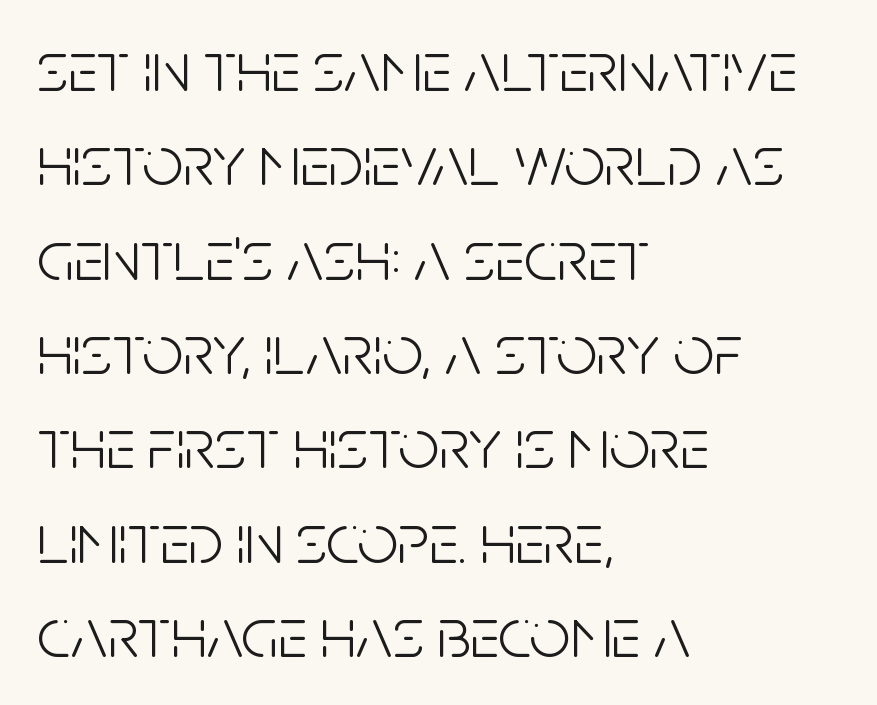
Nothing unusual about the tracking: characters are spaced as the font intends. Serifs: no, the terminals of the letterforms are clean. The letters advance in unequal steps, a hallmark of proportional type. Ascenders rise straight up at ninety degrees.
